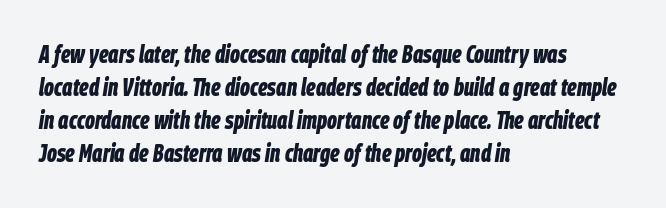
{"italic": "yes", "lean": "right", "slant_degrees": 9, "bold": "yes", "underline": "no", "align": "left", "line_spacing": "normal", "line_spacing_ratio": 1.38, "letter_spacing": "normal", "letter_spacing_em": 0.0, "glyph_px": 24}
